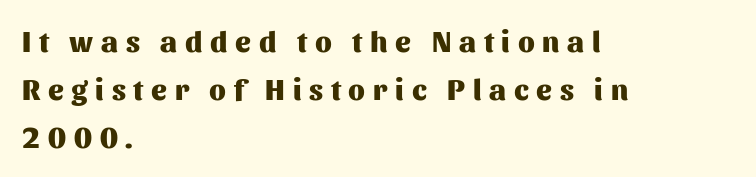
Q: Is the text bold? A: Yes.
Q: Is the text italic (slanted)? A: No, it is upright.
Q: Is the typeface a serif or a sans-serif typeface? A: Sans-serif.
Q: Is the text underlined? A: No.
Q: How is the paragraph aligned? A: Left-aligned.
Q: Is the spacing between letters normal or unusually wide? A: Unusually wide.
Q: Is the spacing between lines tight, normal or loose? A: Normal.
Q: Width (condensed, normal, or wide)? A: Normal.
Q: Stroke contrast? A: Medium.
Q: x-height? A: Medium.
Q: Monospaced? A: No.
